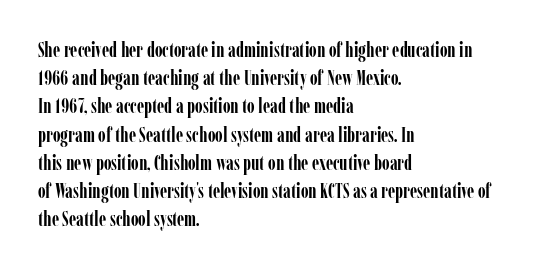
Q: Is the text bold? A: Yes.
Q: Is the text italic (slanted)? A: No, it is upright.
Q: Is the text underlined? A: No.
Q: How is the paragraph aligned? A: Left-aligned.
Q: Is the spacing between letters normal or unusually wide? A: Normal.
Q: Is the spacing between lines tight, normal or loose? A: Normal.
